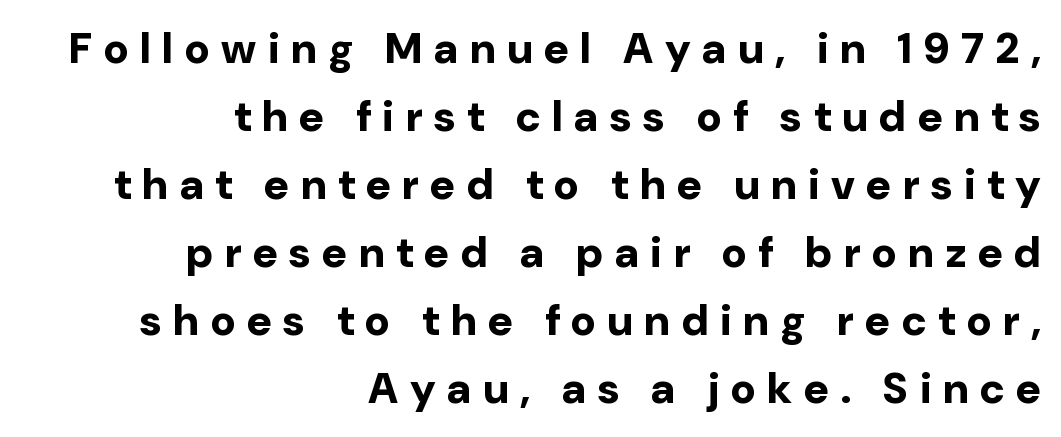
The lines sit at an ordinary, default distance from one another. The passage shown is emphatically bold. Teacher's note: observe the even right margin — that is flush-right alignment. Beneath every word, the page is bare.
